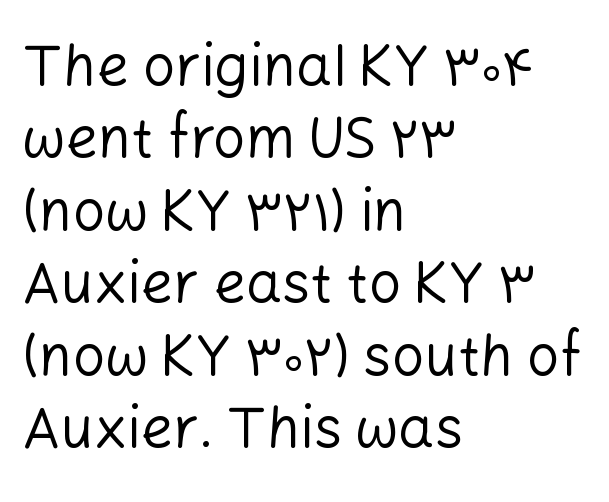
Q: Is the text bold? A: No.
Q: Is the text italic (slanted)? A: No, it is upright.
Q: Is the typeface a serif or a sans-serif typeface? A: Sans-serif.
Q: Is the text underlined? A: No.
Q: How is the paragraph aligned? A: Left-aligned.
Q: Is the spacing between letters normal or unusually wide? A: Normal.
Q: Is the spacing between lines tight, normal or loose? A: Normal.
Q: Width (condensed, normal, or wide)? A: Normal.
Q: Stroke contrast? A: Low.
Q: x-height? A: Medium.
Q: Monospaced? A: No.
